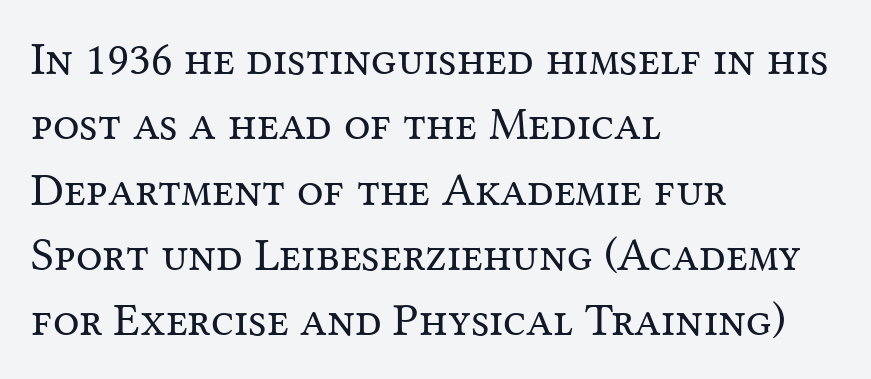
The image shows 47 px regular-weight serif type, upright; set left-aligned, normal line spacing (1.39x), normal letter spacing, not underlined; medium stroke contrast and a medium x-height.
